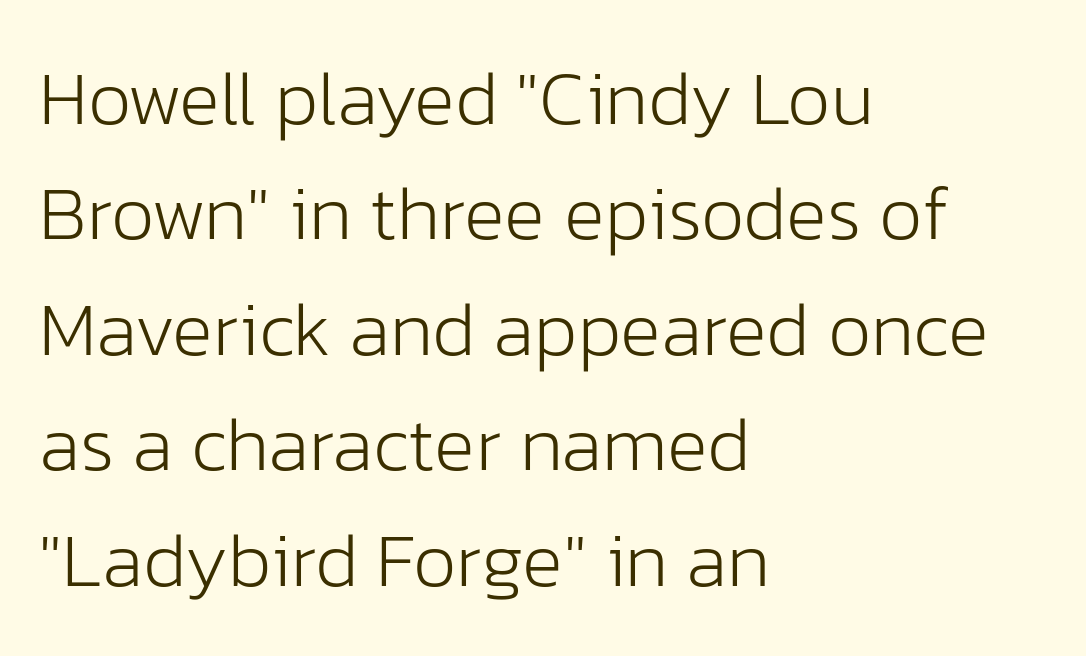
One-word summary of the alignment: left. The axis of the letterforms is exactly vertical. These lines are rendered in a variable-pitch font. The gaps between neighbouring characters are ordinary and unremarkable. The space directly below the letters is spotless.
